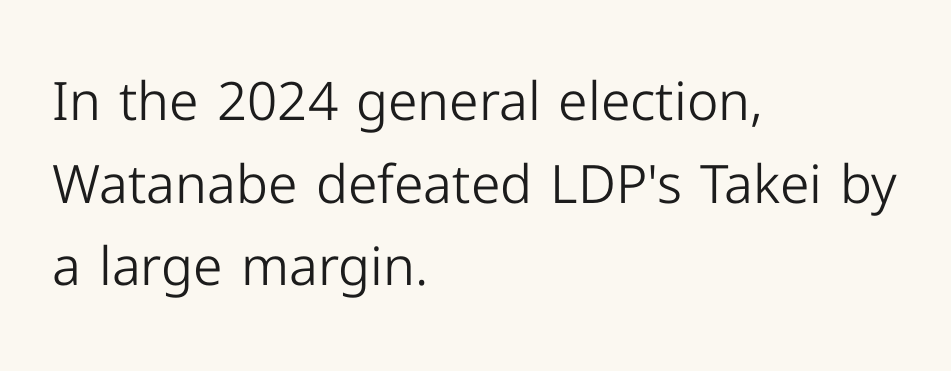
The image shows 53 px light sans-serif type, upright; set left-aligned, normal line spacing (1.56x), normal letter spacing, not underlined; low stroke contrast and a medium x-height.
